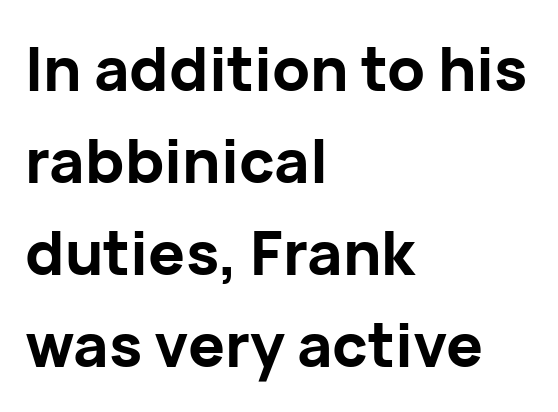
Each letter keeps its own natural width here, so spacing adapts to shape. Baseline-to-baseline distance is the conventional proportion of letter height. Which margin do the lines hug? The left one — the right edge is uneven. Notice how thick the strokes are: this is what a full bold looks like. The passage shown is not underscored anywhere. Caption: standard tracking, unaltered.
